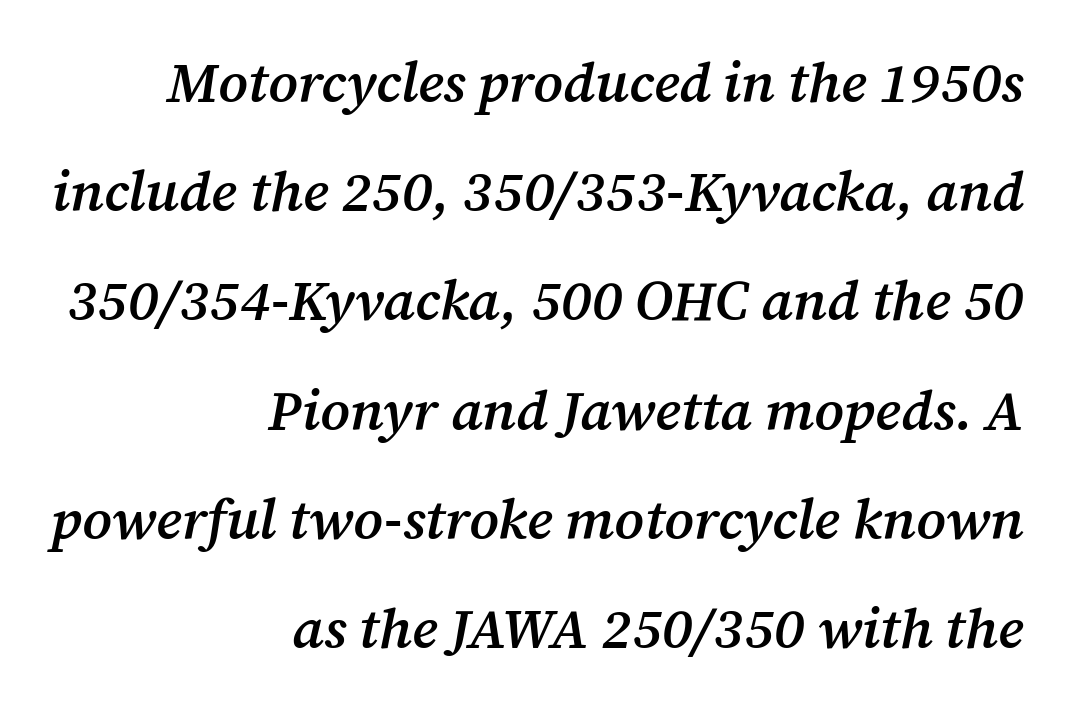
{"serif": "yes", "italic": "yes", "lean": "right", "slant_degrees": 12, "bold": "semi", "weight": "semibold", "width": "normal", "stroke_contrast": "medium", "x_height": "medium", "monospaced": "no", "underline": "no", "align": "right", "line_spacing": "loose", "line_spacing_ratio": 1.95, "letter_spacing": "normal", "letter_spacing_em": 0.0, "glyph_px": 56}
